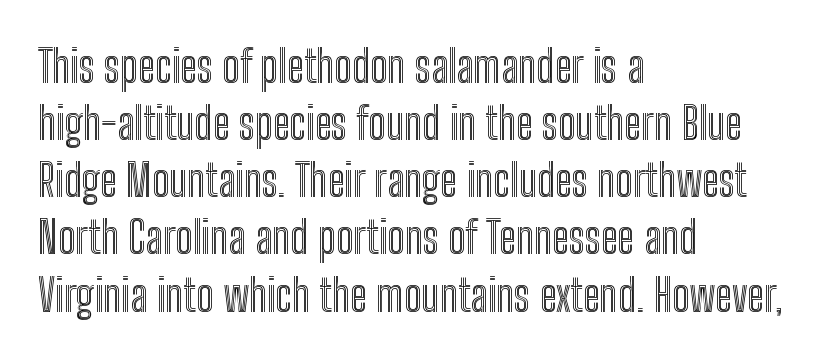
The image shows 45 px condensed type, upright; set left-aligned, normal line spacing (1.27x), normal letter spacing, not underlined; a medium x-height.
